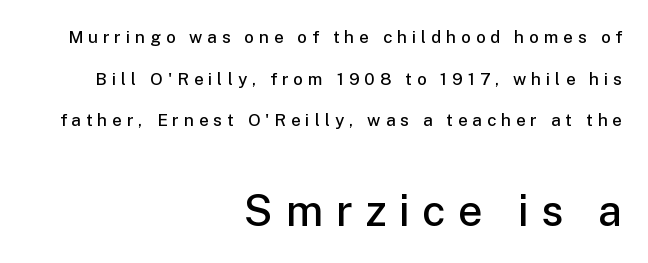
Q: Is the text bold? A: Semi-bold.
Q: Is the text italic (slanted)? A: No, it is upright.
Q: Is the typeface a serif or a sans-serif typeface? A: Sans-serif.
Q: Is the text underlined? A: No.
Q: How is the paragraph aligned? A: Right-aligned.
Q: Is the spacing between letters normal or unusually wide? A: Unusually wide.
Q: Is the spacing between lines tight, normal or loose? A: Loose.
Q: Which block of text is set in a larger size, the first (top) or the second (bottom)? A: The second (bottom) one.
Q: Width (condensed, normal, or wide)? A: Normal.
Q: Stroke contrast? A: Low.
Q: x-height? A: Medium.
Q: Monospaced? A: No.
